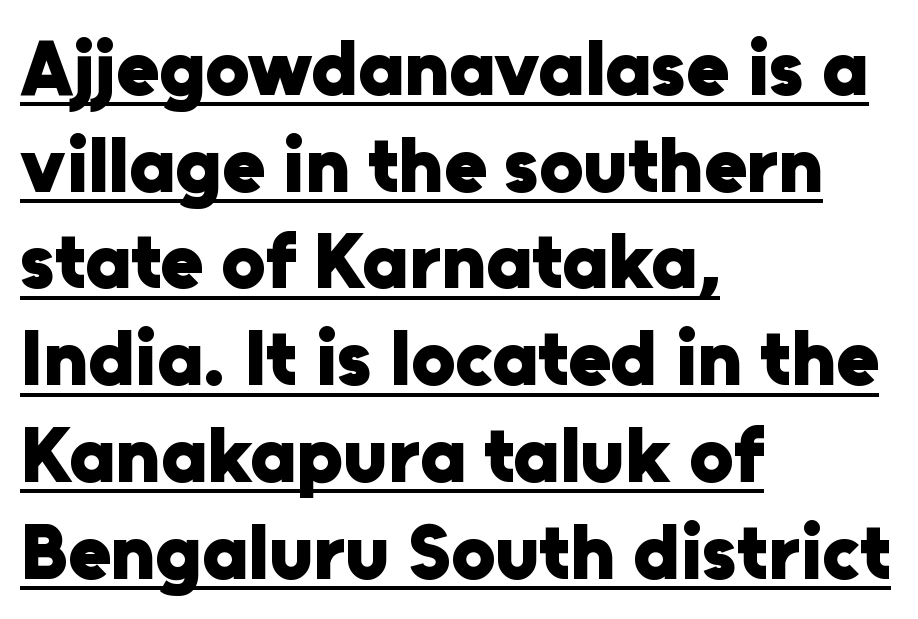
{"serif": "no", "italic": "no", "bold": "yes", "weight": "heavy", "width": "normal", "stroke_contrast": "low", "x_height": "medium", "monospaced": "no", "underline": "yes", "align": "left", "line_spacing_ratio": 1.24, "letter_spacing": "normal", "letter_spacing_em": 0.0, "glyph_px": 78}
